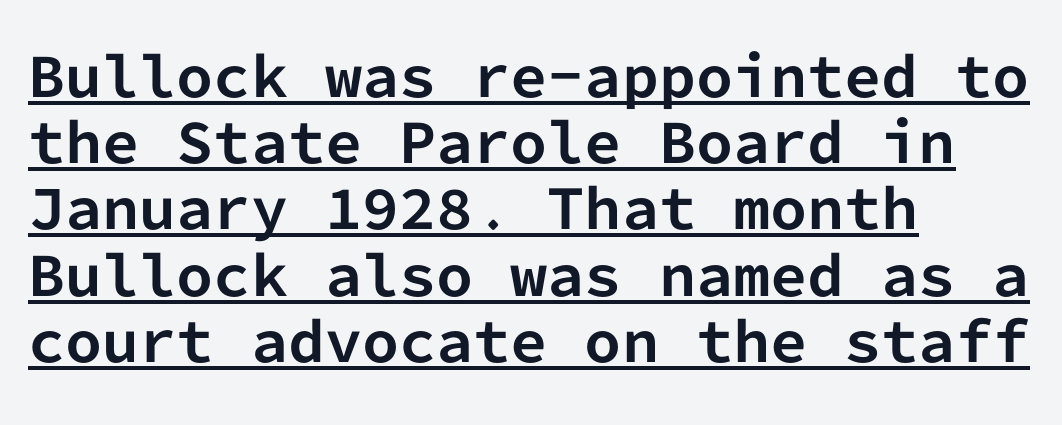
Q: Is the text bold? A: Yes.
Q: Is the text italic (slanted)? A: No, it is upright.
Q: Is the typeface a serif or a sans-serif typeface? A: Sans-serif.
Q: Is the text underlined? A: Yes.
Q: How is the paragraph aligned? A: Left-aligned.
Q: Is the spacing between letters normal or unusually wide? A: Normal.
Q: Is the spacing between lines tight, normal or loose? A: Normal.
Q: Width (condensed, normal, or wide)? A: Normal.
Q: Stroke contrast? A: Low.
Q: x-height? A: Medium.
Q: Monospaced? A: Yes.
